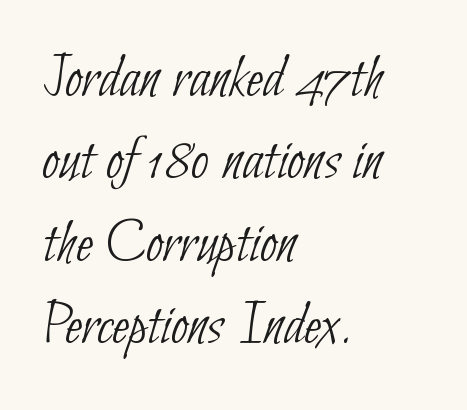
The image shows 62 px thin, condensed sans-serif type; set left-aligned, normal line spacing (1.33x), normal letter spacing, not underlined; low stroke contrast and a small x-height.
